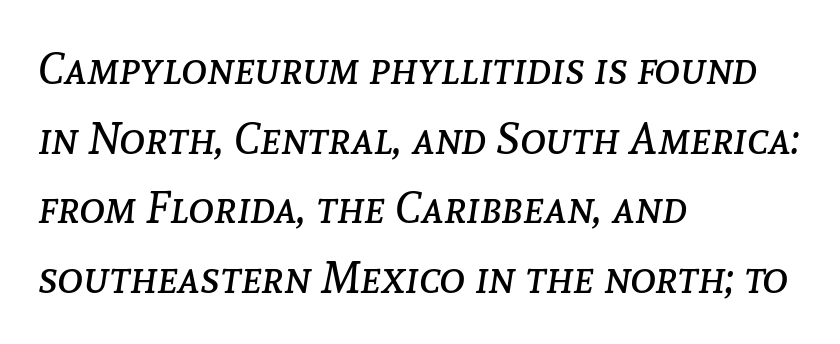
{"italic": "yes", "lean": "right", "slant_degrees": 8, "bold": "no", "weight": "regular", "width": "normal", "stroke_contrast": "low", "x_height": "medium", "monospaced": "no", "underline": "no", "align": "left", "line_spacing": "normal", "line_spacing_ratio": 1.58, "letter_spacing": "normal", "letter_spacing_em": 0.0, "glyph_px": 44}
